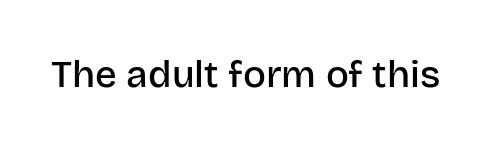
Beneath every word, the page is bare. Firm but not heavy-handed strokes: this text is semibold. Varying glyph widths throughout — classic text-font behaviour. Standard letterfit; no display-style spreading of the glyphs. The lettering stays uniformly vertical, giving the passage a roman look. Is this a sans? Yes — the strokes have no serifs.
